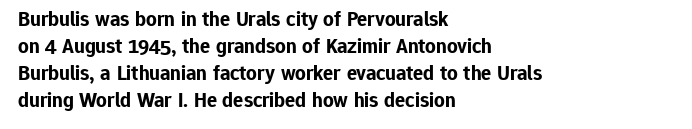
The space directly below the letters is spotless. In terms of leading, this rendering sits right in the middle. Notice how the stems are strictly vertical — no italics here. Honestly, the letter spacing is just normal — you wouldn't notice it. Typesetter's note: full bold, strokes at maximum text heaviness.
